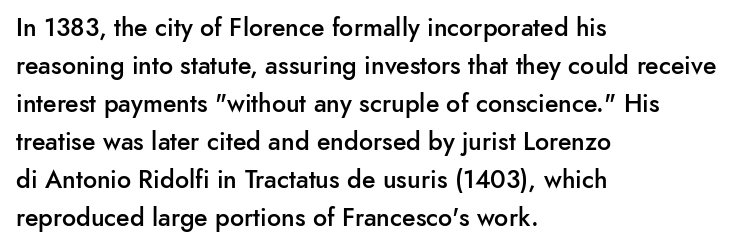
A roman cut, with each character standing at attention. The type is set solid horizontally, with unmodified tracking. These lines stack with their left ends in a neat column. Each glyph is drawn with semibold strokes, heavier than normal yet not fully bold.
